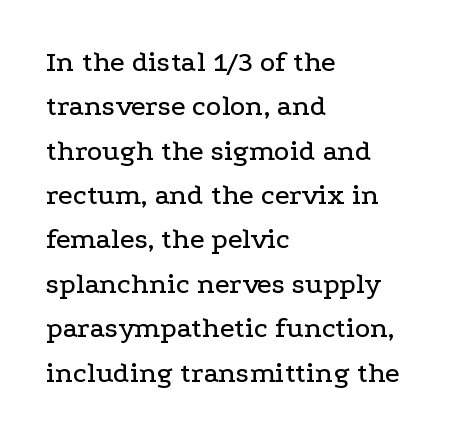
Words appear dense and cohesive because spacing is normal. Letters rest on an invisible, unmarked baseline. Note the varied advance widths — an 'i' is clearly narrower than an 'm'. Reading down the column, the eye jumps a familiar distance to each next line. Posture: upright roman. Short and long lines alike share a common starting point at left.
